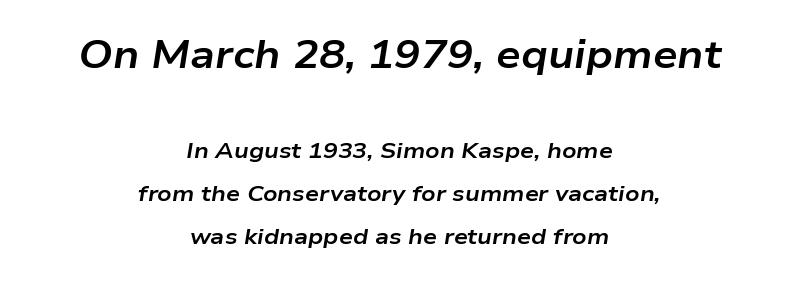
The image shows 39 px bold, wide type, italic (leaning right); set centered, loose line spacing (1.95x), normal letter spacing, not underlined; the first (top) block is 1.77x larger; low stroke contrast and a medium x-height.
